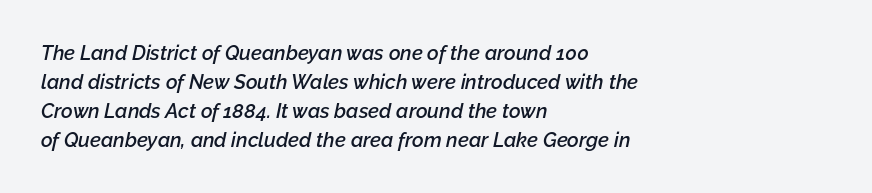
Q: Is the text bold? A: Semi-bold.
Q: Is the text italic (slanted)? A: Yes, it leans right by about 12 degrees.
Q: Is the text underlined? A: No.
Q: How is the paragraph aligned? A: Left-aligned.
Q: Is the spacing between letters normal or unusually wide? A: Normal.
Q: Is the spacing between lines tight, normal or loose? A: Normal.
